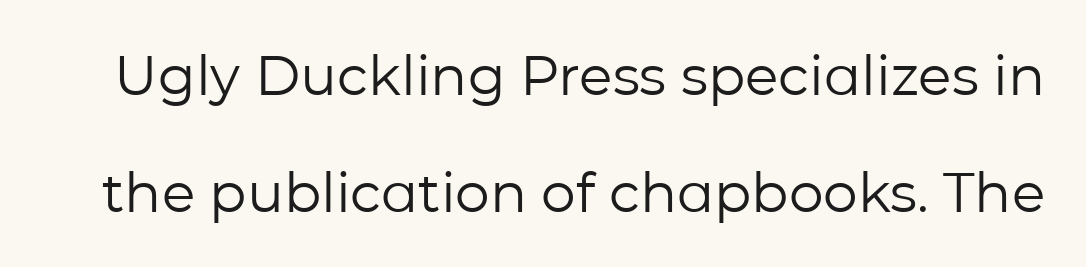
The image shows 55 px regular-weight sans-serif type, upright; set loose line spacing (2.12x), normal letter spacing, not underlined; low stroke contrast and a medium x-height.
